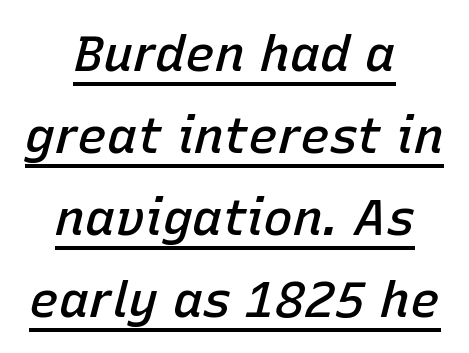
Q: Is the text bold? A: Semi-bold.
Q: Is the text italic (slanted)? A: Yes, it leans right by about 15 degrees.
Q: Is the text underlined? A: Yes.
Q: How is the paragraph aligned? A: Centered.
Q: Is the spacing between letters normal or unusually wide? A: Normal.
Q: Is the spacing between lines tight, normal or loose? A: Normal.
Q: Width (condensed, normal, or wide)? A: Normal.
Q: Stroke contrast? A: Low.
Q: x-height? A: Medium.
Q: Monospaced? A: No.
